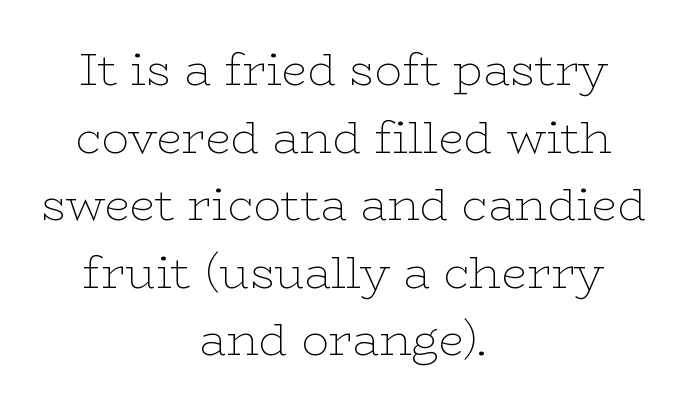
Quick note: not italic, upright. Is this a sans? No — the strokes have serifs. Every row of glyphs is offset so its center matches the block's center. Does extra space separate the letters? No, they use regular spacing. Leading matches the norm, producing a regular column. Honestly, there is no underline to notice here at all.
